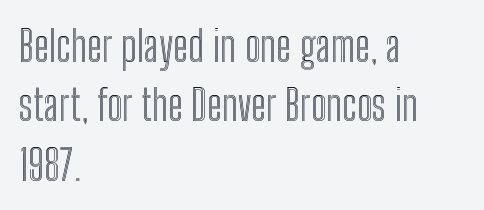
{"italic": "no", "width": "condensed", "x_height": "medium", "monospaced": "no", "underline": "no", "align": "left", "line_spacing": "normal", "line_spacing_ratio": 1.38, "letter_spacing": "normal", "letter_spacing_em": 0.0, "glyph_px": 43}
